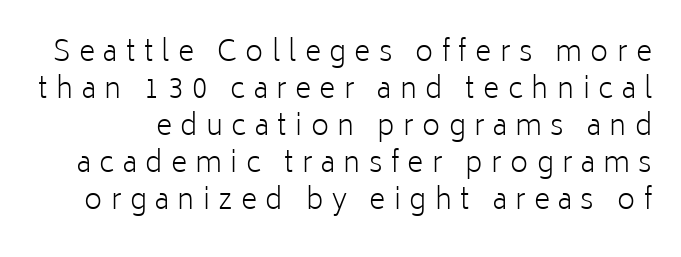
{"serif": "no", "italic": "no", "bold": "no", "weight": "light", "width": "normal", "stroke_contrast": "low", "x_height": "medium", "monospaced": "no", "underline": "no", "line_spacing": "normal", "line_spacing_ratio": 1.32, "letter_spacing": "wide", "letter_spacing_em": 0.3, "glyph_px": 28}
